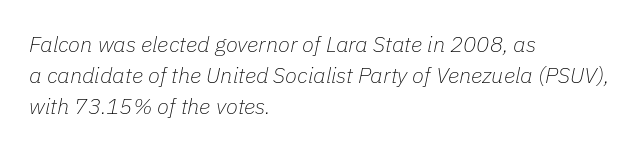
Reading down the column, the eye jumps a familiar distance to each next line. Default kerning and tracking; the words read as compact shapes. All the whitespace from short lines collects on the right. The area under the type is left untouched. Notice how the stems are inclined rather than vertical — that's the hallmark of italics. This is not heavy type; no bold has been used.
